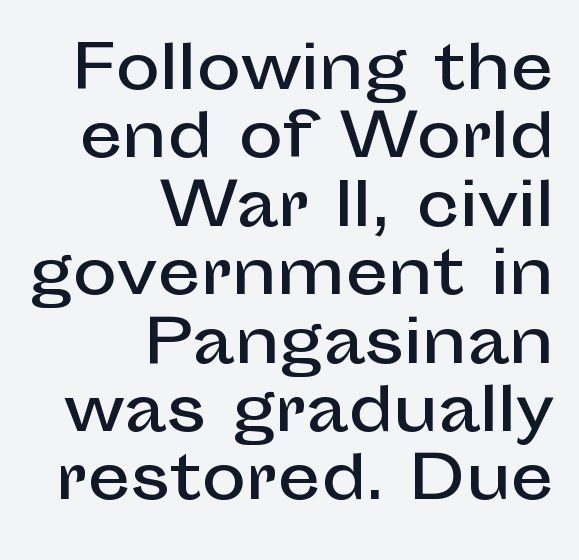
{"serif": "no", "italic": "no", "width": "normal", "stroke_contrast": "low", "x_height": "medium", "monospaced": "no", "underline": "no", "align": "right", "line_spacing": "tight", "line_spacing_ratio": 1.14, "letter_spacing": "normal", "letter_spacing_em": 0.0, "glyph_px": 60}
